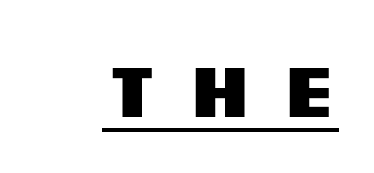
The image shows 78 px heavy, wide sans-serif type, upright; set unusually wide letter spacing (+0.32 em), underlined; medium stroke contrast and a large x-height.
